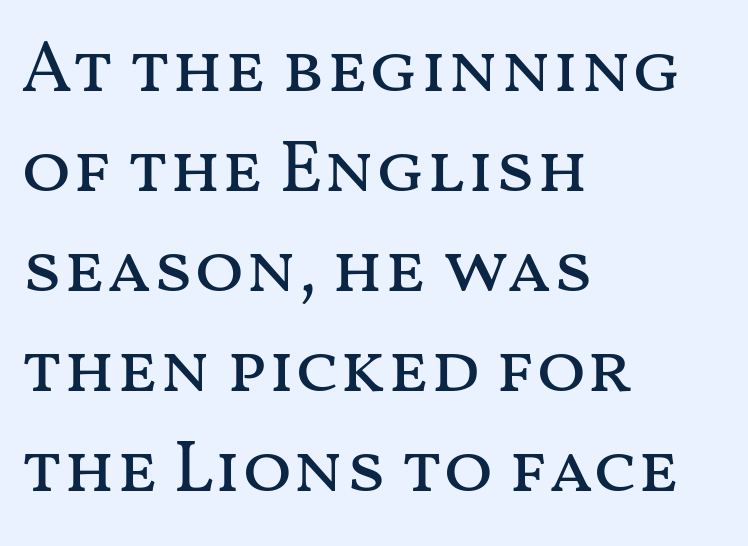
Q: Is the text bold? A: No.
Q: Is the text italic (slanted)? A: No, it is upright.
Q: Is the text underlined? A: No.
Q: How is the paragraph aligned? A: Left-aligned.
Q: Is the spacing between letters normal or unusually wide? A: Normal.
Q: Is the spacing between lines tight, normal or loose? A: Normal.
Q: Width (condensed, normal, or wide)? A: Wide.
Q: Stroke contrast? A: Medium.
Q: x-height? A: Medium.
Q: Monospaced? A: No.
